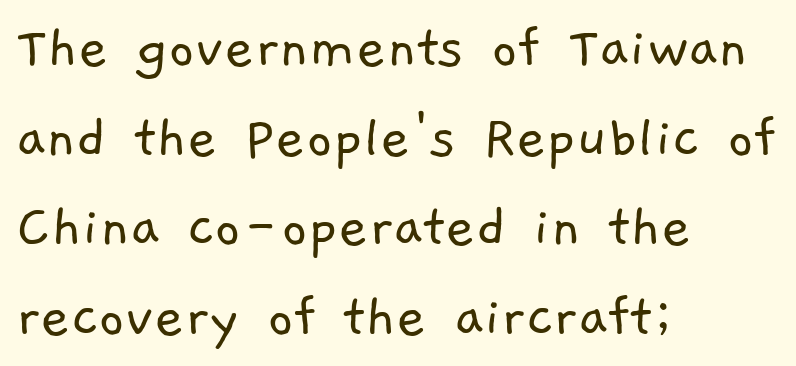
Weight: regular or lighter. Caption: multi-line text, flush left, ragged right. The block of text has a typical density, with ordinary space between rows. Grotesque or geometric, the face here clearly has no serifs.
